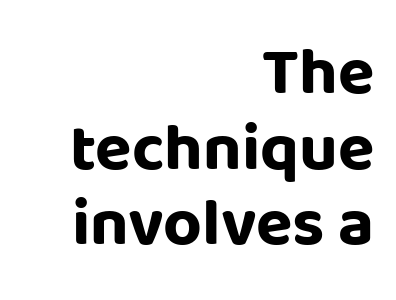
Q: Is the text bold? A: Yes.
Q: Is the text italic (slanted)? A: No, it is upright.
Q: Is the typeface a serif or a sans-serif typeface? A: Sans-serif.
Q: Is the text underlined? A: No.
Q: How is the paragraph aligned? A: Right-aligned.
Q: Is the spacing between letters normal or unusually wide? A: Normal.
Q: Is the spacing between lines tight, normal or loose? A: Tight.
Q: Width (condensed, normal, or wide)? A: Normal.
Q: Stroke contrast? A: Low.
Q: x-height? A: Large.
Q: Monospaced? A: No.
